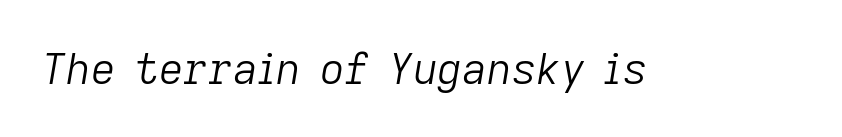
The image shows 43 px light type, italic (leaning right); set normal letter spacing, not underlined; low stroke contrast and a medium x-height.
